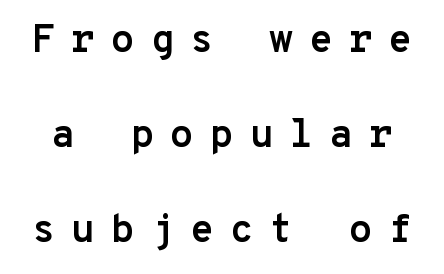
What kind of face is this? One without serifs — a sans. Vertical spacing — loose. The rendering uses a bold face; every stroke is thick and dark. Descender tails drop into unmarked territory. Italic: no, the glyphs are upright roman.
